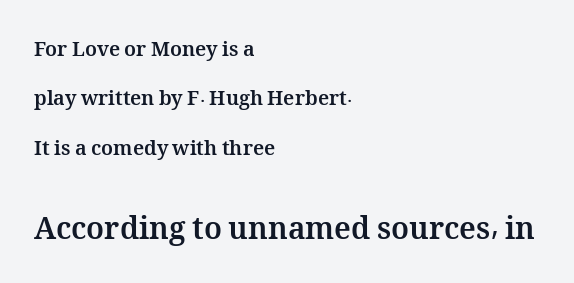
It's the straight-up-and-down kind of type. The face used here has the dense, thick strokes of a bold. Vertical spacing — loose. Layout note: lines flush left. The face used here appears at its bigger size in the lower chunk.
